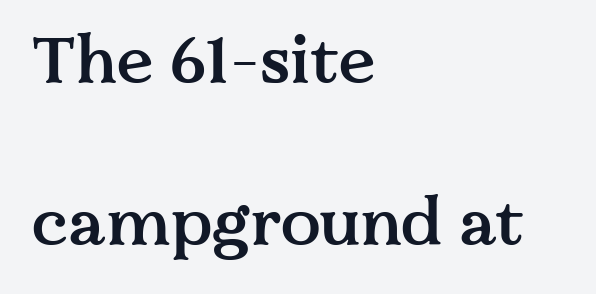
{"serif": "yes", "italic": "no", "bold": "semi", "weight": "semibold", "width": "normal", "stroke_contrast": "medium", "x_height": "medium", "monospaced": "no", "underline": "no", "align": "left", "line_spacing": "loose", "line_spacing_ratio": 2.46, "letter_spacing": "normal", "letter_spacing_em": 0.0, "glyph_px": 66}
